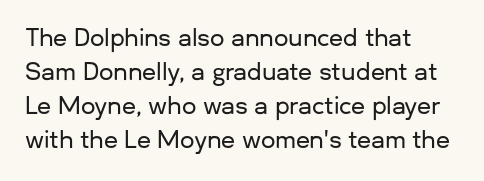
The image shows 23 px text type, upright; set left-aligned, normal line spacing (1.48x), normal letter spacing, not underlined.
